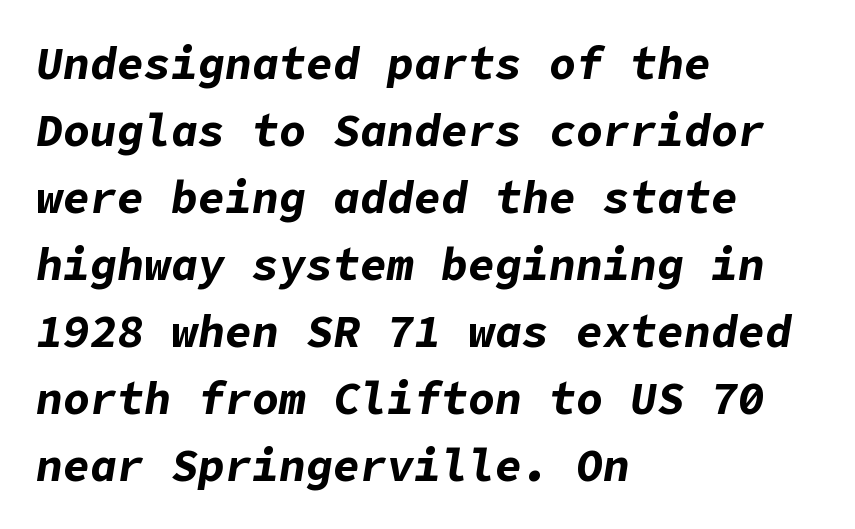
{"italic": "yes", "lean": "right", "slant_degrees": 9, "bold": "yes", "weight": "bold", "width": "normal", "stroke_contrast": "low", "x_height": "medium", "underline": "no", "align": "left", "line_spacing": "normal", "line_spacing_ratio": 1.49, "letter_spacing": "normal", "letter_spacing_em": 0.0, "glyph_px": 45}
